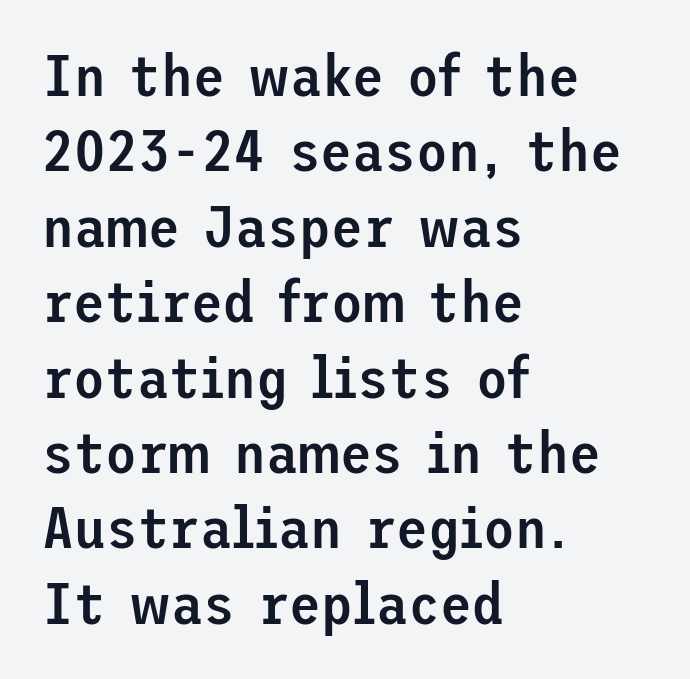
Reading down the column, the eye jumps a familiar distance to each next line. Posture: straight, roman, zero tilt. How are the letters spaced? Ordinarily, with no added tracking. The foot of each line stays bare and open.
